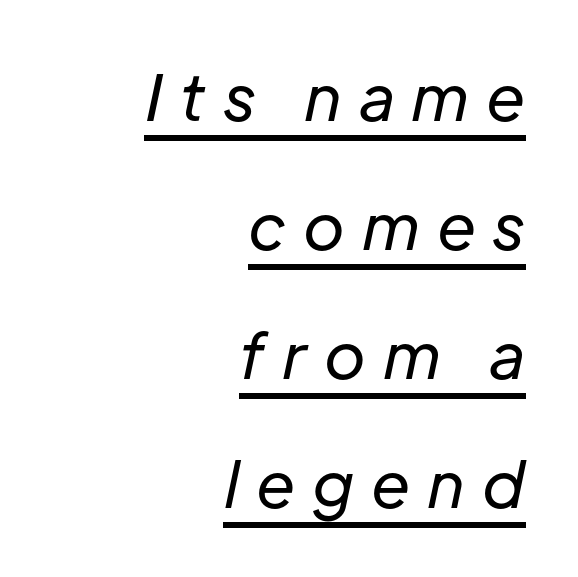
{"italic": "yes", "lean": "right", "slant_degrees": 12, "bold": "no", "weight": "regular", "width": "normal", "stroke_contrast": "low", "x_height": "medium", "monospaced": "no", "underline": "yes", "align": "right", "line_spacing": "loose", "line_spacing_ratio": 2.05, "letter_spacing": "wide", "letter_spacing_em": 0.27, "glyph_px": 63}
